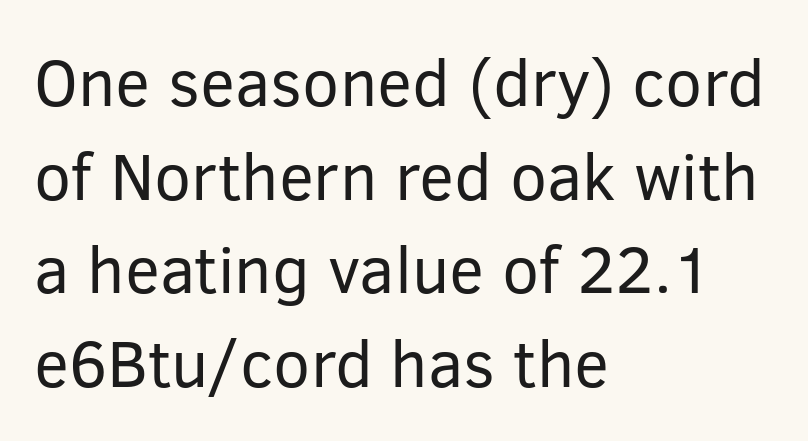
Q: Is the text bold? A: No.
Q: Is the text italic (slanted)? A: No, it is upright.
Q: Is the typeface a serif or a sans-serif typeface? A: Sans-serif.
Q: Is the text underlined? A: No.
Q: How is the paragraph aligned? A: Left-aligned.
Q: Is the spacing between letters normal or unusually wide? A: Normal.
Q: Is the spacing between lines tight, normal or loose? A: Normal.
Q: Width (condensed, normal, or wide)? A: Normal.
Q: Stroke contrast? A: Low.
Q: x-height? A: Medium.
Q: Monospaced? A: No.
